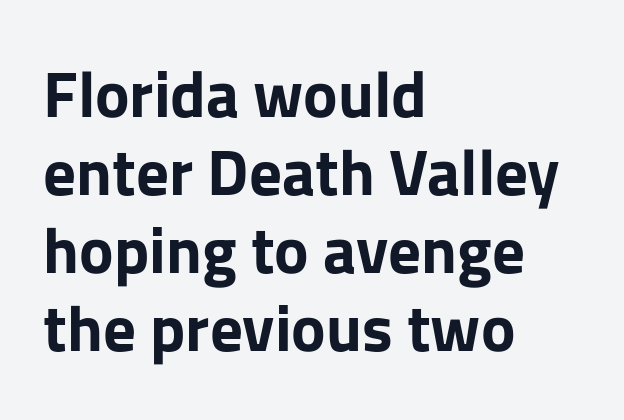
The image shows 65 px bold sans-serif type, upright; set left-aligned, line spacing 1.2x, normal letter spacing, not underlined; low stroke contrast and a medium x-height.
